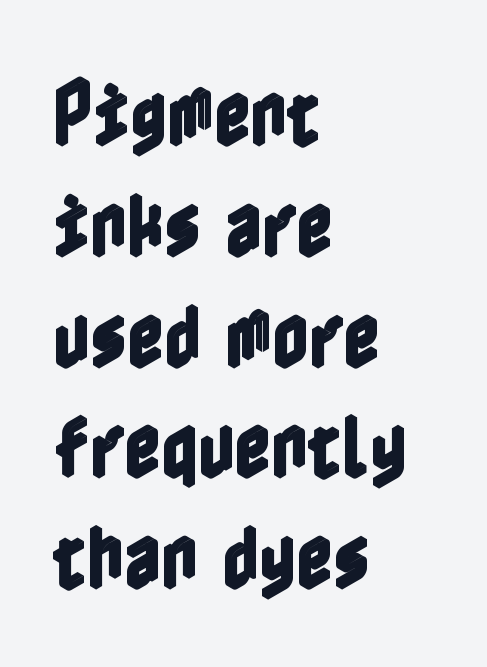
Q: Is the text italic (slanted)? A: No, it is upright.
Q: Is the text underlined? A: No.
Q: How is the paragraph aligned? A: Left-aligned.
Q: Is the spacing between letters normal or unusually wide? A: Normal.
Q: Is the spacing between lines tight, normal or loose? A: Normal.
Q: Width (condensed, normal, or wide)? A: Condensed.
Q: x-height? A: Medium.
